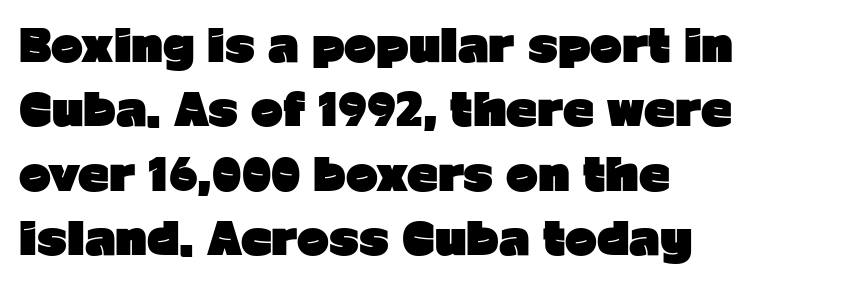
{"serif": "no", "italic": "no", "bold": "yes", "weight": "heavy", "width": "normal", "stroke_contrast": "low", "x_height": "medium", "monospaced": "no", "underline": "no", "align": "left", "line_spacing": "normal", "line_spacing_ratio": 1.5, "letter_spacing": "normal", "letter_spacing_em": 0.0, "glyph_px": 43}
